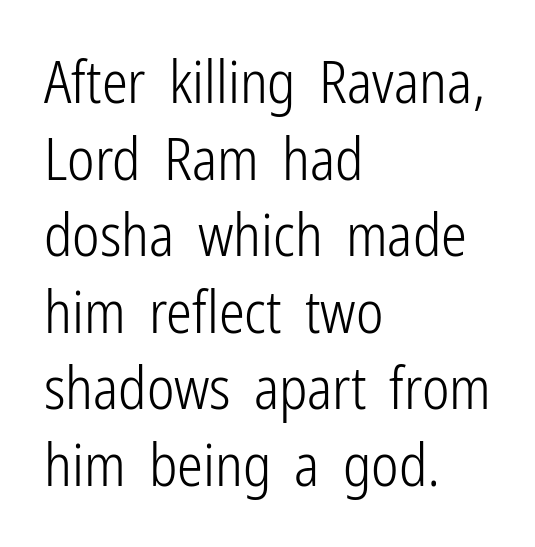
Q: Is the text bold? A: No.
Q: Is the text italic (slanted)? A: No, it is upright.
Q: Is the typeface a serif or a sans-serif typeface? A: Sans-serif.
Q: Is the text underlined? A: No.
Q: How is the paragraph aligned? A: Left-aligned.
Q: Is the spacing between letters normal or unusually wide? A: Normal.
Q: Is the spacing between lines tight, normal or loose? A: Normal.
Q: Width (condensed, normal, or wide)? A: Condensed.
Q: Stroke contrast? A: Low.
Q: x-height? A: Medium.
Q: Monospaced? A: No.
